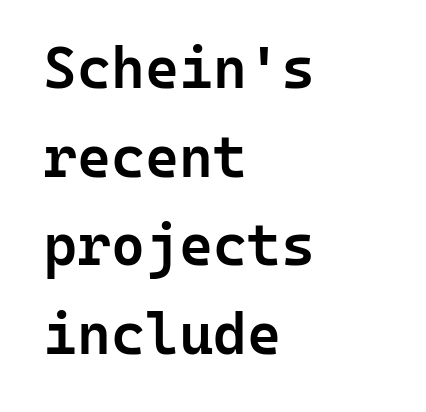
Type style note: lacks serifs. The letters sit at their default tracking, neither squeezed nor spread. Fixed-width glyphs throughout — classic coding-font behaviour. Italic? Not at all — the glyphs are vertical. Short and long lines alike share a common starting point at left. Every letter is mildly thick-stroked: semibold rather than bold.
